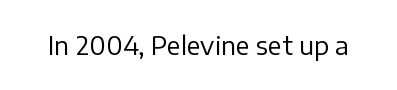
Q: Is the text bold? A: No.
Q: Is the text italic (slanted)? A: No, it is upright.
Q: Is the text underlined? A: No.
Q: Is the spacing between letters normal or unusually wide? A: Normal.
